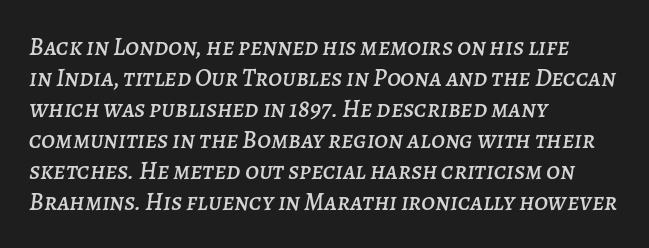
Q: Is the text italic (slanted)? A: Yes, it leans right by about 7 degrees.
Q: Is the text underlined? A: No.
Q: How is the paragraph aligned? A: Left-aligned.
Q: Is the spacing between letters normal or unusually wide? A: Normal.
